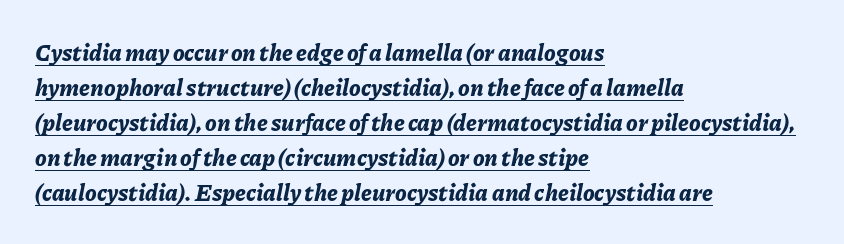
Q: Is the text bold? A: Yes.
Q: Is the text italic (slanted)? A: Yes, it leans right by about 11 degrees.
Q: Is the text underlined? A: Yes.
Q: How is the paragraph aligned? A: Left-aligned.
Q: Is the spacing between letters normal or unusually wide? A: Normal.
Q: Is the spacing between lines tight, normal or loose? A: Normal.
